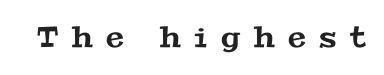
The typeface chosen for these lines features serifs. Spacing between characters has been opened up far beyond the box default. Clear beneath every line of the passage. The face used here is proportionally spaced, like ordinary book or web type.
